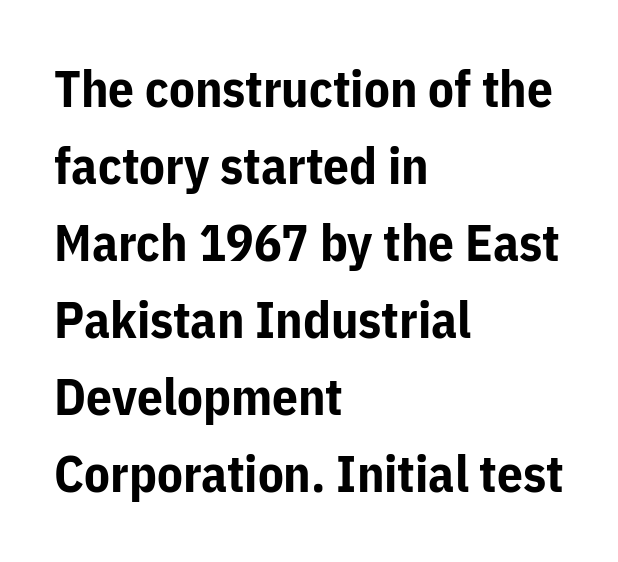
A normal amount of white space separates one row of letters from the next. Short and long lines alike share a common starting point at left. Does the weight exceed regular? Yes, all the way to bold. Is there any slant? The stems are plumb.
